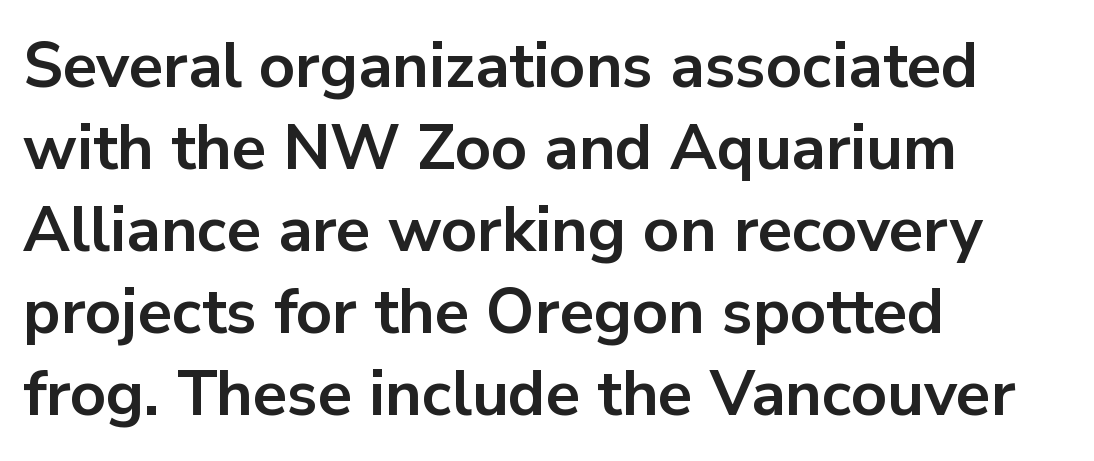
{"serif": "no", "italic": "no", "bold": "yes", "weight": "bold", "width": "normal", "stroke_contrast": "low", "x_height": "medium", "monospaced": "no", "underline": "no", "align": "left", "line_spacing": "normal", "line_spacing_ratio": 1.3, "letter_spacing": "normal", "letter_spacing_em": 0.0, "glyph_px": 63}
